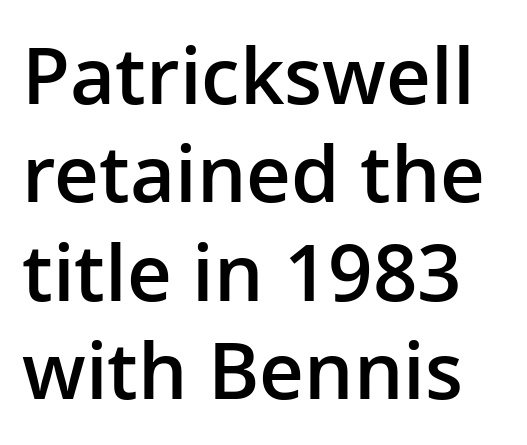
The image shows 78 px semibold sans-serif type, upright; set normal line spacing (1.26x), normal letter spacing, not underlined; low stroke contrast and a medium x-height.
